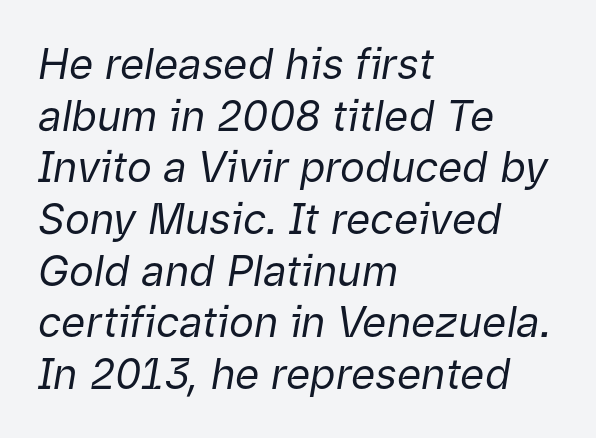
The image shows 42 px regular-weight type, italic (leaning right); set left-aligned, line spacing 1.23x, normal letter spacing, not underlined; low stroke contrast and a medium x-height.
